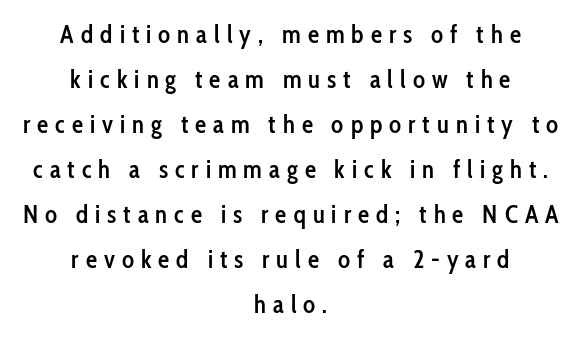
The image shows 25 px text type, upright; set centered, line spacing 1.8x, unusually wide letter spacing (+0.28 em), not underlined.
